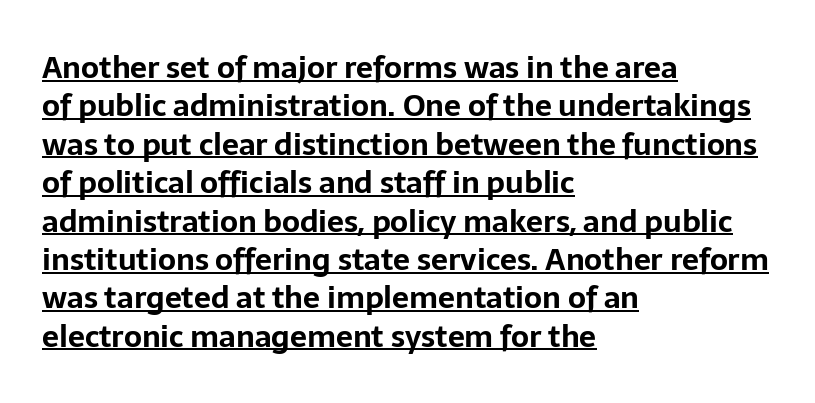
Q: Is the text bold? A: Yes.
Q: Is the text italic (slanted)? A: No, it is upright.
Q: Is the typeface a serif or a sans-serif typeface? A: Sans-serif.
Q: Is the text underlined? A: Yes.
Q: How is the paragraph aligned? A: Left-aligned.
Q: Is the spacing between letters normal or unusually wide? A: Normal.
Q: Is the spacing between lines tight, normal or loose? A: Normal.
Q: Width (condensed, normal, or wide)? A: Normal.
Q: Stroke contrast? A: Low.
Q: x-height? A: Medium.
Q: Monospaced? A: No.
